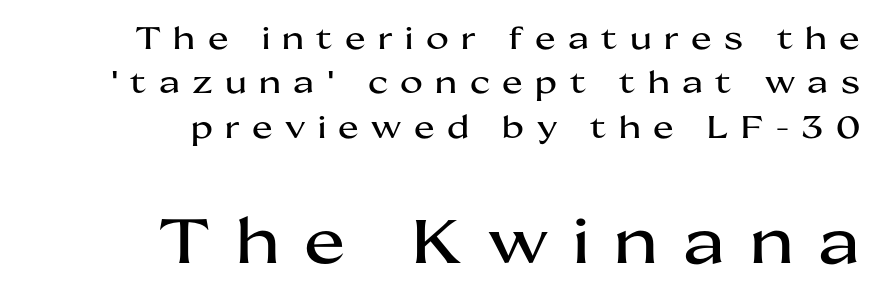
The image shows 62 px wide type, upright; set right-aligned, normal line spacing (1.43x), unusually wide letter spacing (+0.4 em), not underlined; the second (bottom) block is 2.0x larger; medium stroke contrast and a medium x-height.
